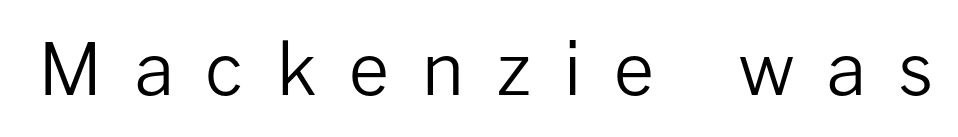
Q: Is the text bold? A: No.
Q: Is the text italic (slanted)? A: No, it is upright.
Q: Is the typeface a serif or a sans-serif typeface? A: Sans-serif.
Q: Is the text underlined? A: No.
Q: Is the spacing between letters normal or unusually wide? A: Unusually wide.
Q: Width (condensed, normal, or wide)? A: Normal.
Q: Stroke contrast? A: Low.
Q: x-height? A: Medium.
Q: Monospaced? A: No.
